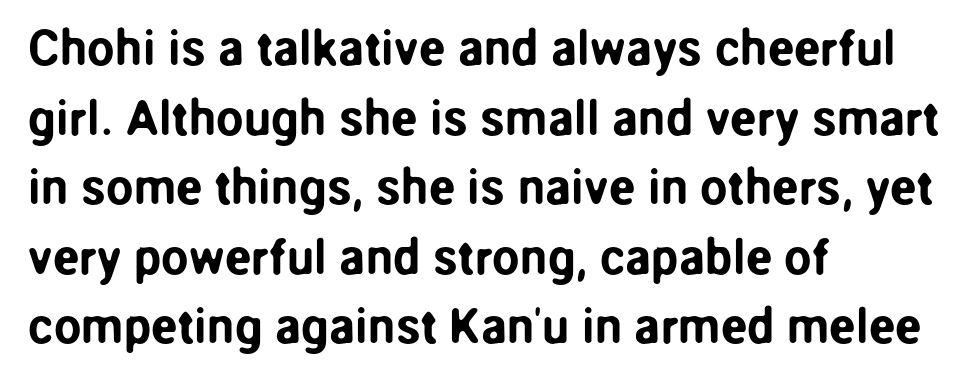
The image shows 49 px sans-serif type, upright; set left-aligned, normal line spacing (1.42x), normal letter spacing, not underlined; low stroke contrast and a medium x-height.
